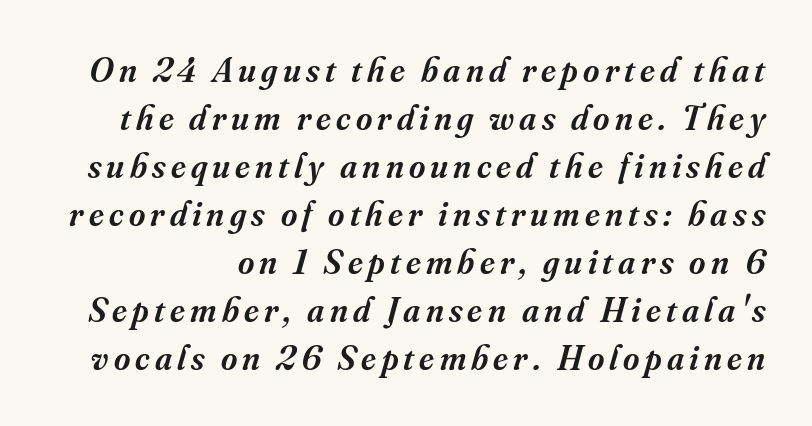
Q: Is the text bold? A: Semi-bold.
Q: Is the text italic (slanted)? A: Yes, it leans right by about 16 degrees.
Q: Is the typeface a serif or a sans-serif typeface? A: Serif.
Q: Is the text underlined? A: No.
Q: Is the spacing between lines tight, normal or loose? A: Normal.
Q: Width (condensed, normal, or wide)? A: Normal.
Q: Stroke contrast? A: Medium.
Q: x-height? A: Small.
Q: Monospaced? A: No.
